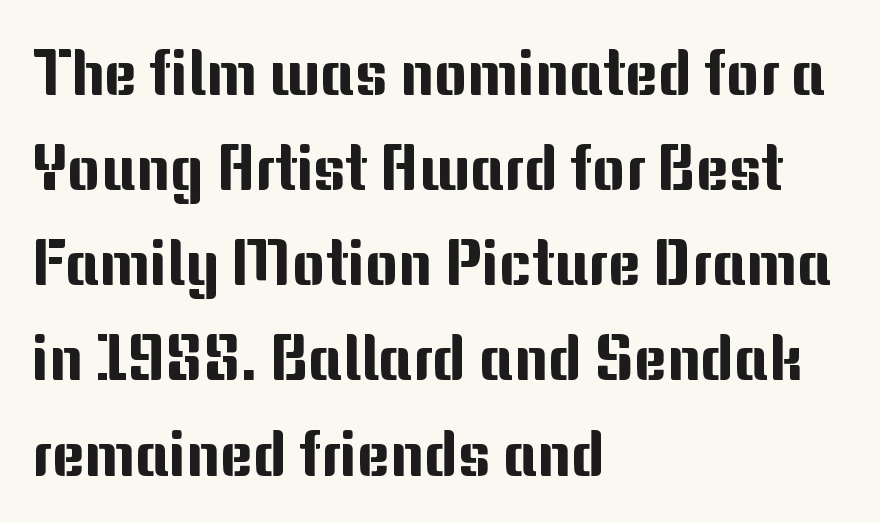
Q: Is the text italic (slanted)? A: No, it is upright.
Q: Is the typeface a serif or a sans-serif typeface? A: Sans-serif.
Q: Is the text underlined? A: No.
Q: How is the paragraph aligned? A: Left-aligned.
Q: Is the spacing between letters normal or unusually wide? A: Normal.
Q: Is the spacing between lines tight, normal or loose? A: Normal.
Q: Width (condensed, normal, or wide)? A: Normal.
Q: Stroke contrast? A: Medium.
Q: x-height? A: Medium.
Q: Monospaced? A: No.
